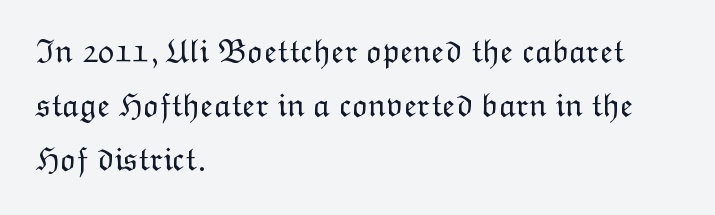
{"italic": "no", "bold": "no", "weight": "light", "width": "normal", "stroke_contrast": "low", "x_height": "medium", "monospaced": "no", "underline": "no", "align": "left", "line_spacing": "normal", "line_spacing_ratio": 1.59, "letter_spacing": "normal", "letter_spacing_em": 0.0, "glyph_px": 34}
